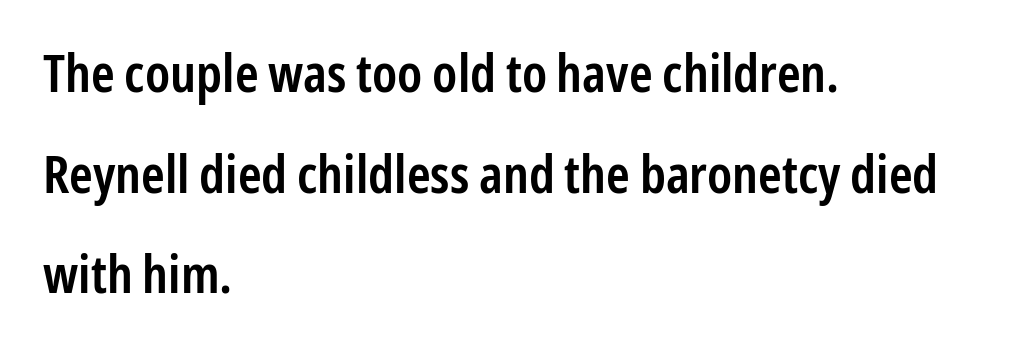
Q: Is the text bold? A: Semi-bold.
Q: Is the text italic (slanted)? A: No, it is upright.
Q: Is the typeface a serif or a sans-serif typeface? A: Sans-serif.
Q: Is the text underlined? A: No.
Q: How is the paragraph aligned? A: Left-aligned.
Q: Is the spacing between letters normal or unusually wide? A: Normal.
Q: Is the spacing between lines tight, normal or loose? A: Loose.
Q: Width (condensed, normal, or wide)? A: Condensed.
Q: Stroke contrast? A: Low.
Q: x-height? A: Medium.
Q: Monospaced? A: No.
